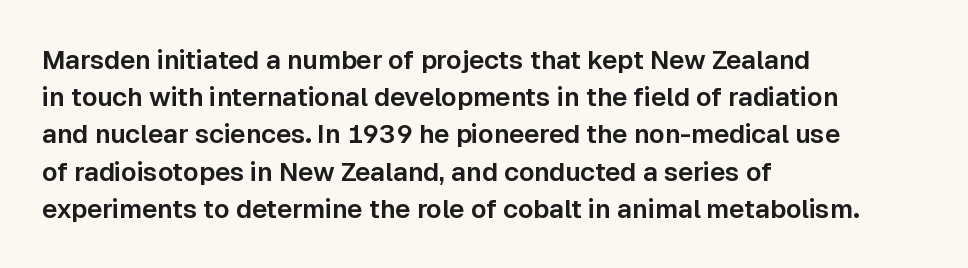
Q: Is the text italic (slanted)? A: No, it is upright.
Q: Is the text underlined? A: No.
Q: How is the paragraph aligned? A: Left-aligned.
Q: Is the spacing between letters normal or unusually wide? A: Normal.
Q: Is the spacing between lines tight, normal or loose? A: Normal.
